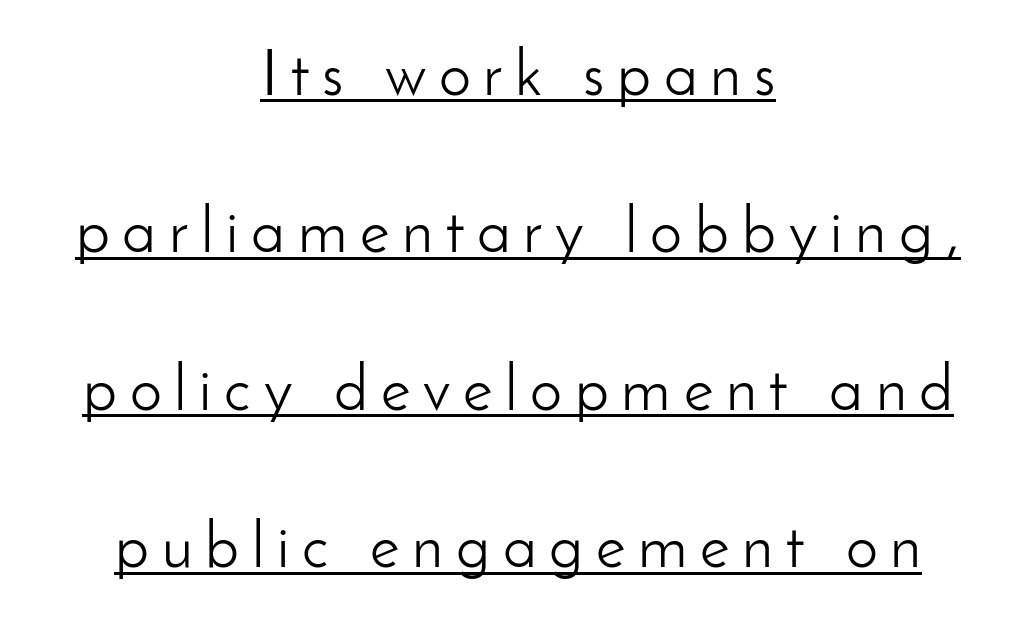
The passage shown has open, widely tracked lettering throughout. The typesetter has applied underlining to the passage shown. Letterform terminals end flat and unadorned throughout the passage. The font sits on the lighter half of the weight spectrum, regular included. Where is the straight margin? There isn't one; the lines are centered.
